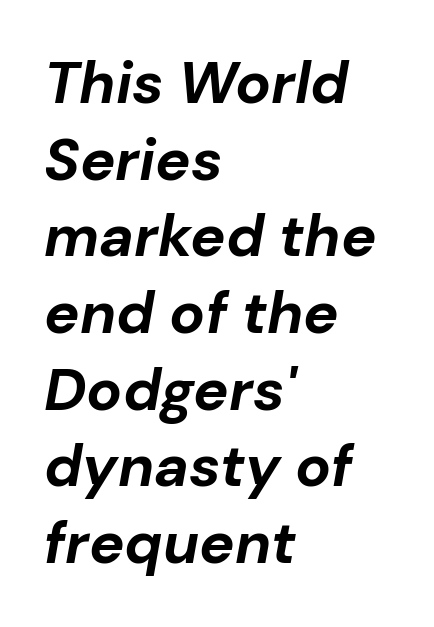
The image shows 59 px bold type, italic (leaning right); set left-aligned, normal line spacing (1.3x), normal letter spacing, not underlined; low stroke contrast and a medium x-height.
